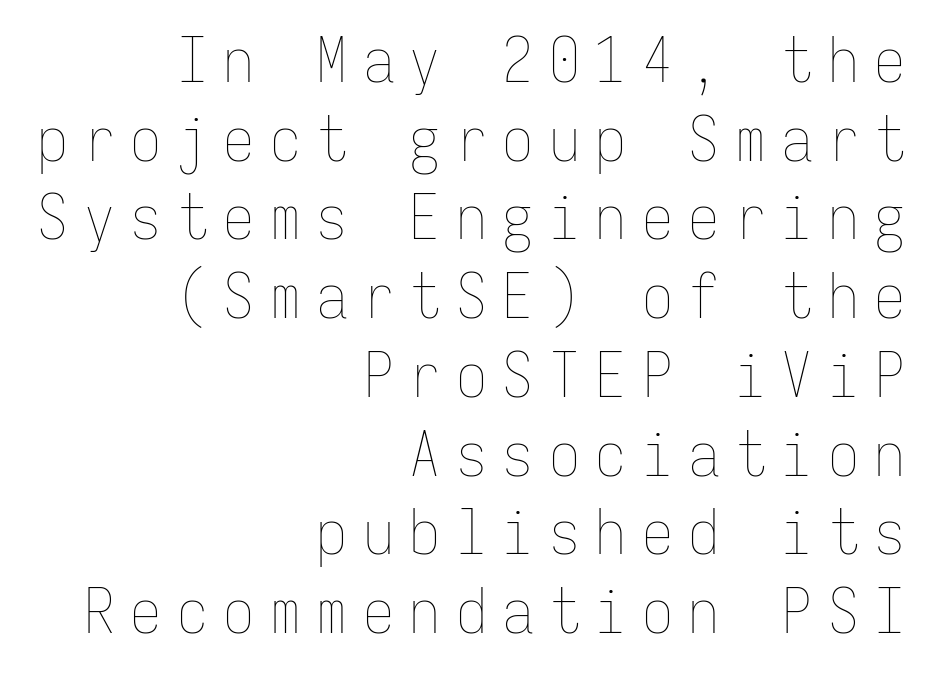
{"italic": "no", "bold": "no", "weight": "thin", "width": "condensed", "stroke_contrast": "low", "x_height": "medium", "monospaced": "yes", "underline": "no", "align": "right", "line_spacing": "normal", "line_spacing_ratio": 1.27, "letter_spacing": "wide", "letter_spacing_em": 0.25, "glyph_px": 62}
